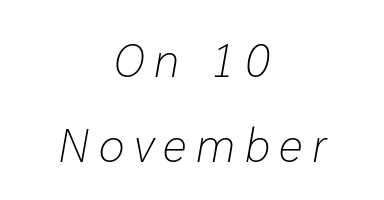
The letters advance in unequal steps, a hallmark of proportional type. This rendering uses center alignment, leaving both contours irregular but symmetric. Would a proofreader flag this as italicized? Yes. The space beneath each line is pristine and unruled.
